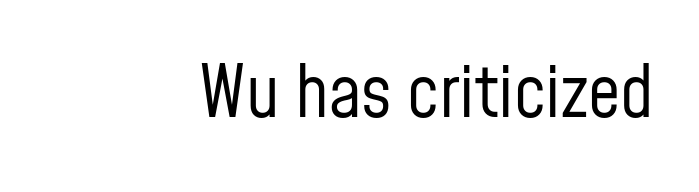
{"serif": "no", "italic": "no", "bold": "no", "weight": "regular", "width": "condensed", "stroke_contrast": "low", "x_height": "medium", "monospaced": "no", "underline": "no", "align": "right", "letter_spacing": "normal", "letter_spacing_em": 0.0, "glyph_px": 72}
